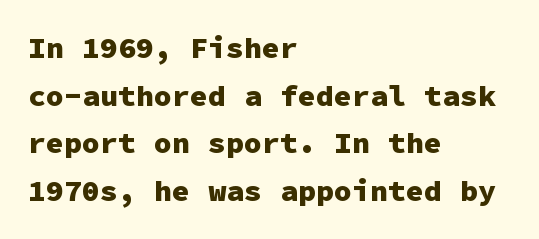
The image shows 30 px heavy sans-serif type, upright, monospaced; set left-aligned, normal line spacing (1.59x), normal letter spacing, not underlined; low stroke contrast and a medium x-height.
